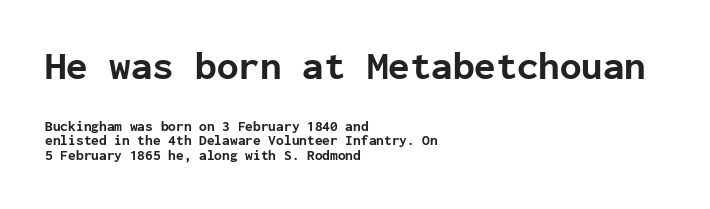
The image shows 39 px bold sans-serif type, upright, monospaced; set left-aligned, tight line spacing (1.06x), normal letter spacing, not underlined; the first (top) block is 2.79x larger; low stroke contrast and a medium x-height.
